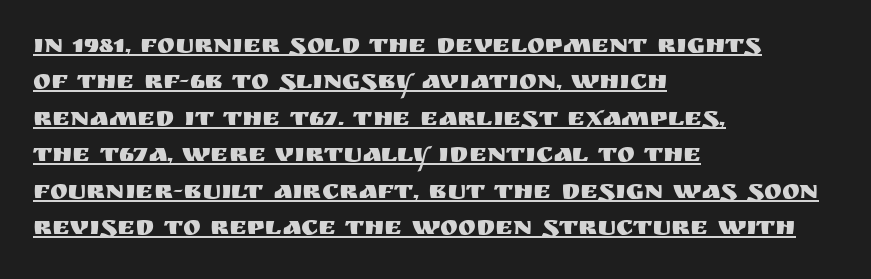
{"italic": "no", "underline": "yes", "align": "left", "line_spacing": "normal", "line_spacing_ratio": 1.35, "letter_spacing": "normal", "letter_spacing_em": 0.0, "glyph_px": 27}
